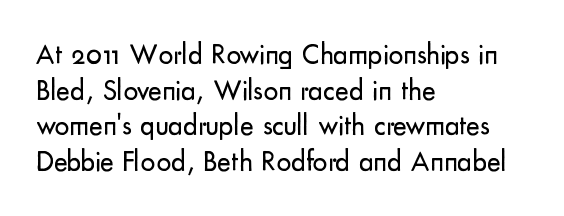
The letters advance in unequal steps, a hallmark of proportional type. Summary of weight: not heavy and not bold. The paragraph has a hard left edge and a soft right edge. Inter-character spacing is left at the font's built-in metrics. Stroke terminals: plain, sans-serif. Style check: upright.
